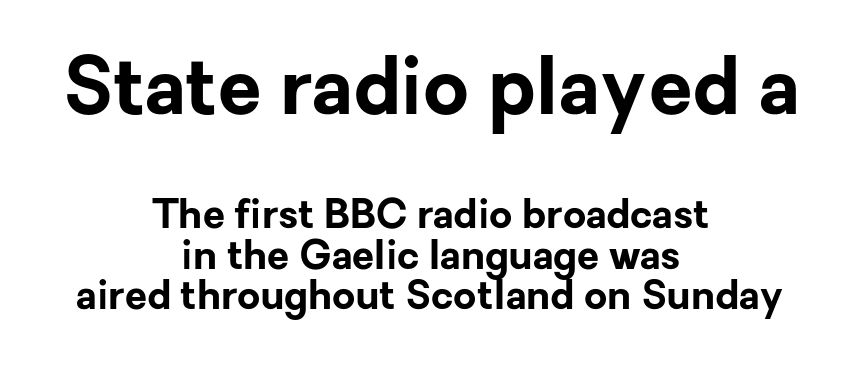
{"serif": "no", "italic": "no", "bold": "yes", "weight": "bold", "width": "normal", "stroke_contrast": "low", "x_height": "medium", "monospaced": "no", "underline": "no", "align": "center", "line_spacing": "tight", "line_spacing_ratio": 1.02, "letter_spacing": "normal", "letter_spacing_em": 0.0, "larger_block": "first", "size_ratio": 1.98, "glyph_px": 79}
